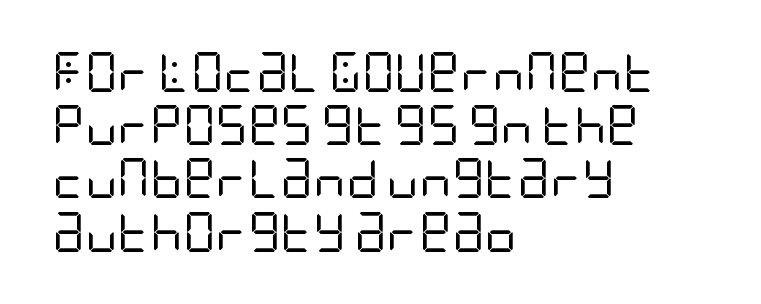
The image shows 40 px regular-weight, condensed sans-serif type, upright; set left-aligned, normal line spacing (1.33x), normal letter spacing, not underlined; low stroke contrast and a large x-height.
